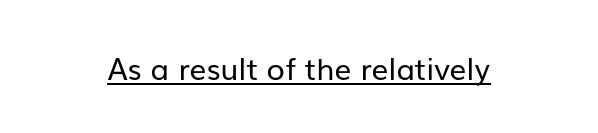
{"serif": "no", "italic": "no", "bold": "no", "weight": "regular", "width": "normal", "stroke_contrast": "low", "x_height": "medium", "monospaced": "no", "underline": "yes", "align": "center", "letter_spacing": "normal", "letter_spacing_em": 0.0, "glyph_px": 30}
